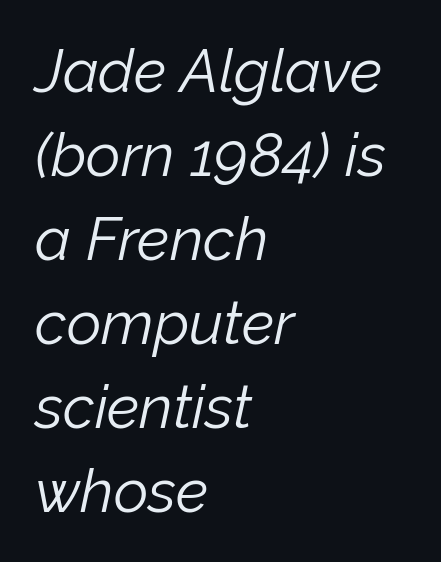
The image shows 60 px light type, italic (leaning right); set left-aligned, normal line spacing (1.4x), normal letter spacing, not underlined; low stroke contrast and a medium x-height.
